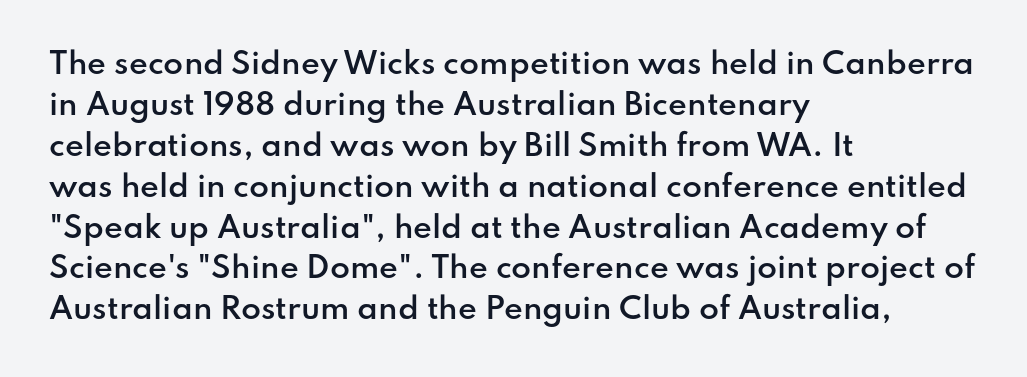
The image shows 29 px semibold sans-serif type, upright; set left-aligned, normal line spacing (1.41x), normal letter spacing, not underlined; low stroke contrast and a small x-height.
